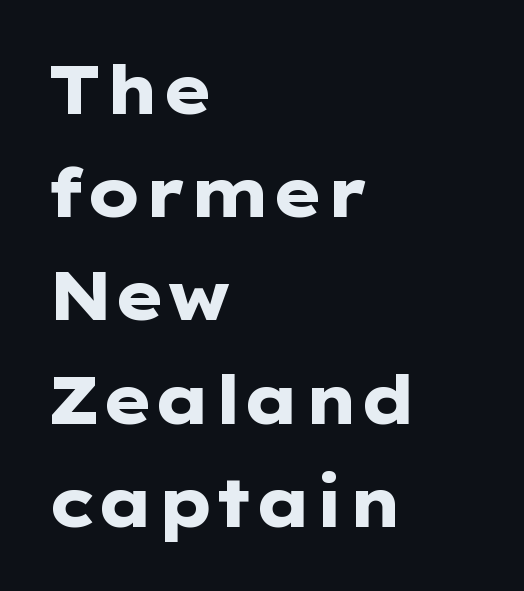
{"serif": "no", "italic": "no", "bold": "yes", "weight": "heavy", "width": "wide", "stroke_contrast": "low", "x_height": "medium", "monospaced": "no", "underline": "no", "align": "left", "line_spacing": "normal", "line_spacing_ratio": 1.54, "letter_spacing": "normal", "letter_spacing_em": 0.0, "glyph_px": 67}
